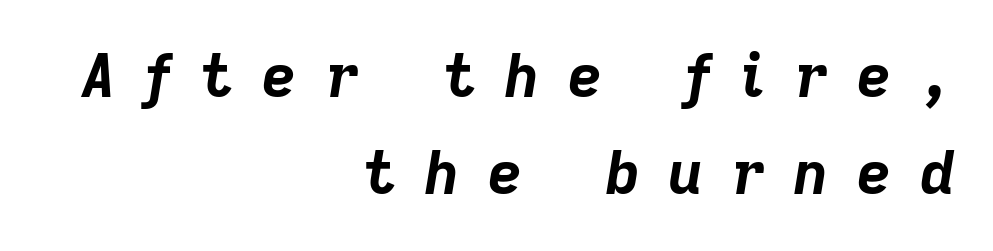
{"italic": "yes", "lean": "right", "slant_degrees": 9, "bold": "yes", "weight": "bold", "width": "normal", "stroke_contrast": "low", "x_height": "medium", "monospaced": "no", "underline": "no", "align": "right", "line_spacing": "normal", "line_spacing_ratio": 1.65, "letter_spacing": "wide", "letter_spacing_em": 0.49, "glyph_px": 59}
